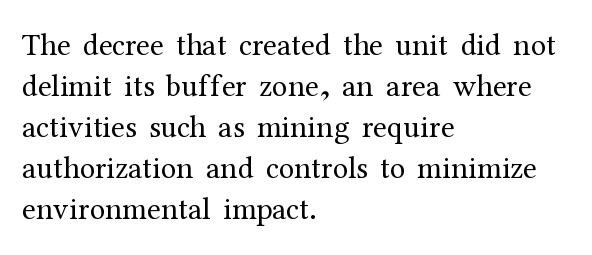
The image shows 31 px regular-weight serif type, upright; set left-aligned, normal line spacing (1.32x), normal letter spacing, not underlined; medium stroke contrast and a medium x-height.
